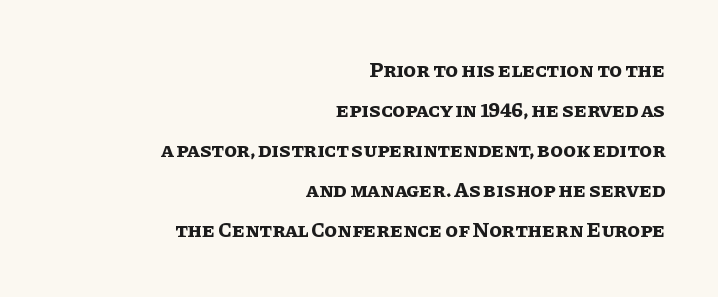
Inter-character spacing is left at the font's built-in metrics. These lines stack with their right ends in a neat column. One glance says open: line gaps are wider than usual. Its strokes are broad and dark, the hallmark of bold type. Designer's note — italics off, roman on. Quick note: underline off.
